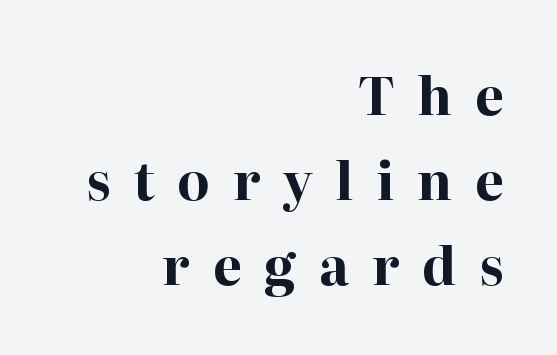
The image shows 52 px bold serif type, upright; set right-aligned, normal line spacing (1.63x), unusually wide letter spacing (+0.44 em), not underlined; high stroke contrast and a medium x-height.
